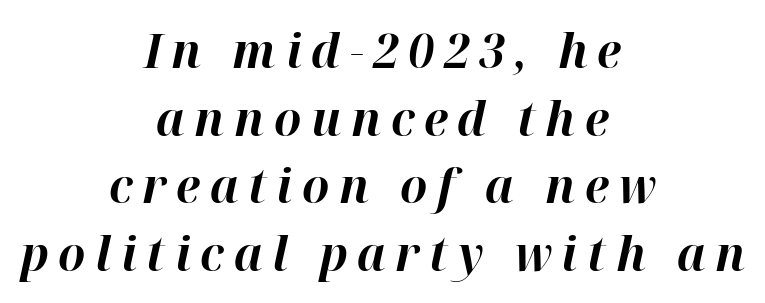
{"italic": "yes", "lean": "right", "slant_degrees": 12, "bold": "yes", "weight": "bold", "width": "normal", "stroke_contrast": "high", "x_height": "medium", "monospaced": "no", "underline": "no", "align": "center", "line_spacing": "normal", "line_spacing_ratio": 1.41, "letter_spacing": "wide", "letter_spacing_em": 0.2, "glyph_px": 48}
